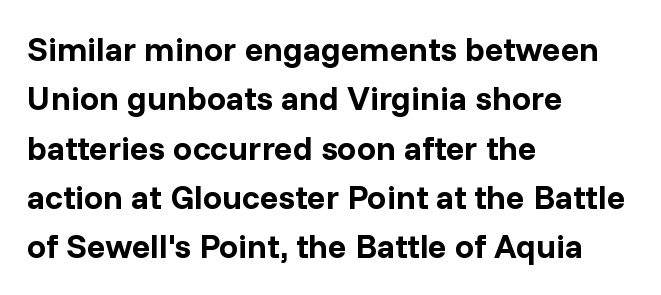
Q: Is the text bold? A: Yes.
Q: Is the text italic (slanted)? A: No, it is upright.
Q: Is the typeface a serif or a sans-serif typeface? A: Sans-serif.
Q: Is the text underlined? A: No.
Q: How is the paragraph aligned? A: Left-aligned.
Q: Is the spacing between letters normal or unusually wide? A: Normal.
Q: Is the spacing between lines tight, normal or loose? A: Normal.
Q: Width (condensed, normal, or wide)? A: Normal.
Q: Stroke contrast? A: Low.
Q: x-height? A: Medium.
Q: Monospaced? A: No.
